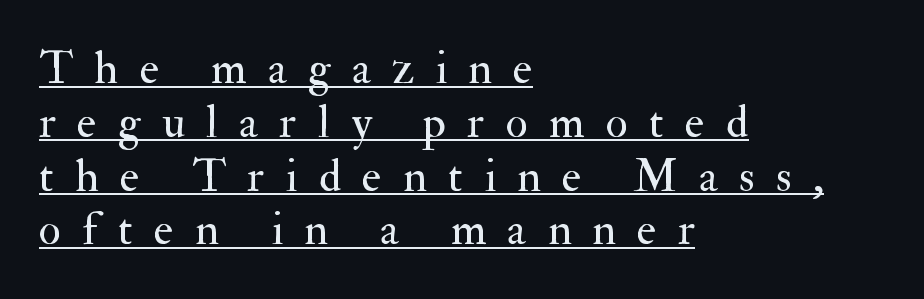
The image shows 46 px regular-weight serif type, upright; set left-aligned, line spacing 1.17x, unusually wide letter spacing (+0.46 em), underlined; medium stroke contrast and a small x-height.
